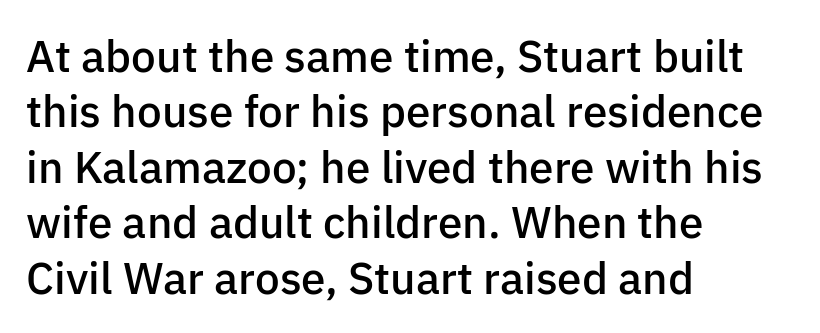
The line-height multiplier appears to be the usual default. Font category for this specimen: sans-serif. Is this a fixed-width face? No — the glyphs have proportional, varying widths. Honestly, the letter spacing is just normal — you wouldn't notice it. Notice how the stems are strictly vertical — no italics here. The area under the type is left untouched.
